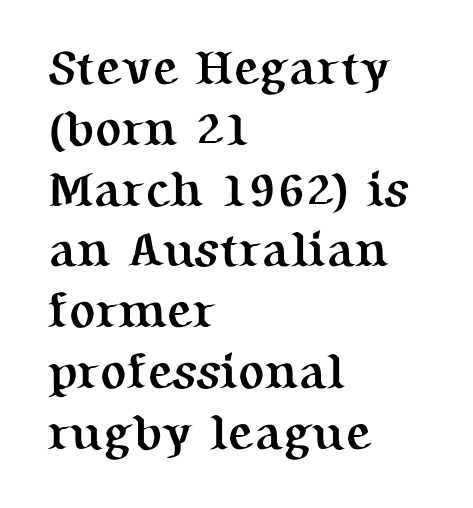
Q: Is the text bold? A: Yes.
Q: Is the text italic (slanted)? A: No, it is upright.
Q: Is the typeface a serif or a sans-serif typeface? A: Serif.
Q: Is the text underlined? A: No.
Q: How is the paragraph aligned? A: Left-aligned.
Q: Is the spacing between letters normal or unusually wide? A: Normal.
Q: Width (condensed, normal, or wide)? A: Normal.
Q: Stroke contrast? A: Medium.
Q: x-height? A: Medium.
Q: Monospaced? A: No.
